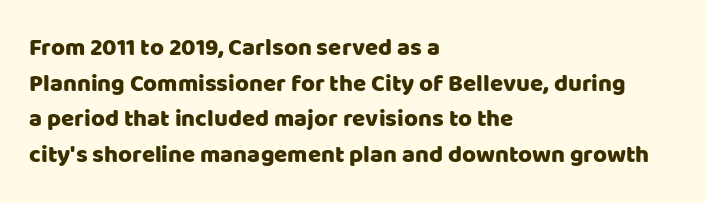
The lettering holds an erect, upright posture throughout. Inter-character spacing is left at the font's built-in metrics. The glyphs are unaccompanied by any horizontal stroke below them. Horizontal alignment here is leftward, the default for most running prose. Is there much room between lines? A standard amount, neither cramped nor airy.
